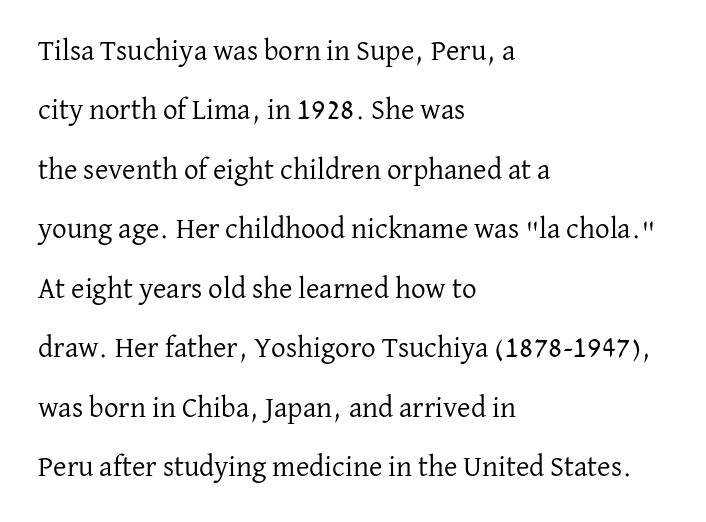
Q: Is the text bold? A: No.
Q: Is the text italic (slanted)? A: No, it is upright.
Q: Is the typeface a serif or a sans-serif typeface? A: Serif.
Q: Is the text underlined? A: No.
Q: How is the paragraph aligned? A: Left-aligned.
Q: Is the spacing between letters normal or unusually wide? A: Normal.
Q: Is the spacing between lines tight, normal or loose? A: Loose.
Q: Width (condensed, normal, or wide)? A: Normal.
Q: Stroke contrast? A: Low.
Q: x-height? A: Medium.
Q: Monospaced? A: No.
